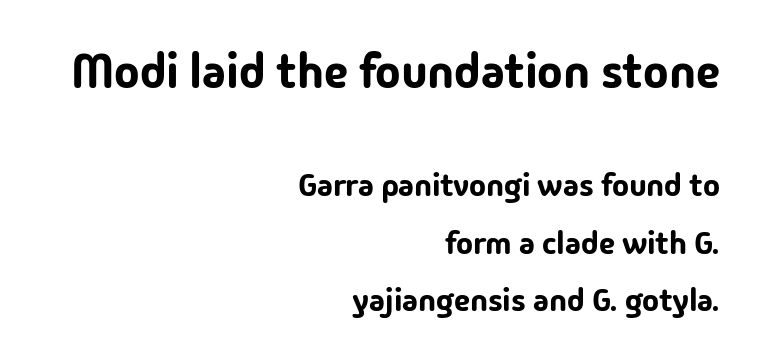
Q: Is the text italic (slanted)? A: No, it is upright.
Q: Is the typeface a serif or a sans-serif typeface? A: Sans-serif.
Q: Is the text underlined? A: No.
Q: How is the paragraph aligned? A: Right-aligned.
Q: Is the spacing between letters normal or unusually wide? A: Normal.
Q: Which block of text is set in a larger size, the first (top) or the second (bottom)? A: The first (top) one.
Q: Width (condensed, normal, or wide)? A: Normal.
Q: Stroke contrast? A: Low.
Q: x-height? A: Medium.
Q: Monospaced? A: No.
